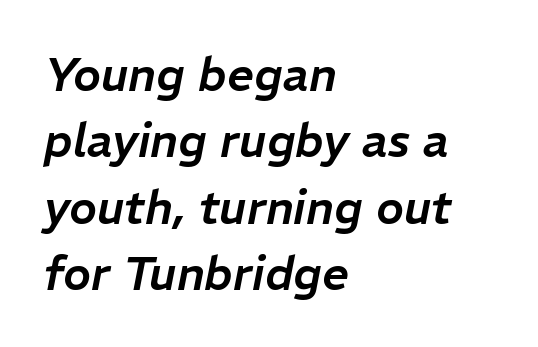
Notice how the passage keeps a crisp vertical edge on the left only. The words here are not underlined. Italic: yes, the glyphs are oblique. Looks like regular typesetting: each glyph gets only the width it needs. No extra tracking has been applied to these lines. Vertical spacing — default.
